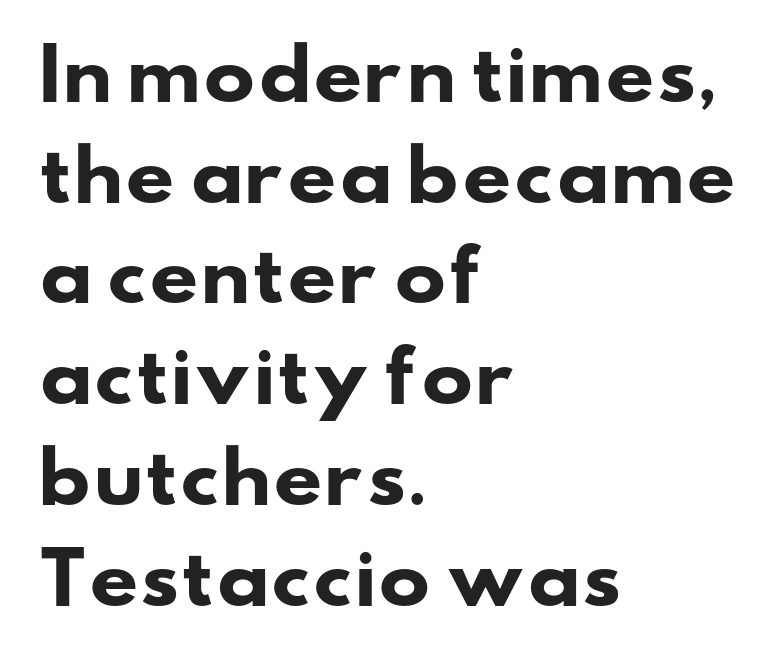
{"serif": "no", "bold": "yes", "weight": "heavy", "width": "wide", "stroke_contrast": "low", "x_height": "small", "monospaced": "no", "underline": "no", "align": "left", "line_spacing": "normal", "line_spacing_ratio": 1.46, "letter_spacing": "normal", "letter_spacing_em": 0.0, "glyph_px": 69}
